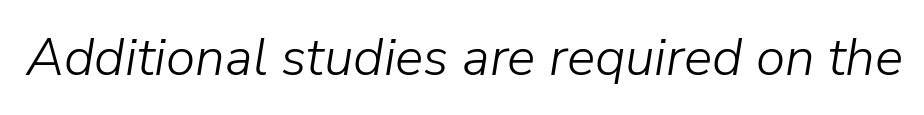
On a weight scale, this lands at 450 or below. Beneath every word, the page is bare. Observe the ordinary spacing: letters are neighbours, not strangers. Here the designer chose a conventional face with non-uniform glyph widths.
